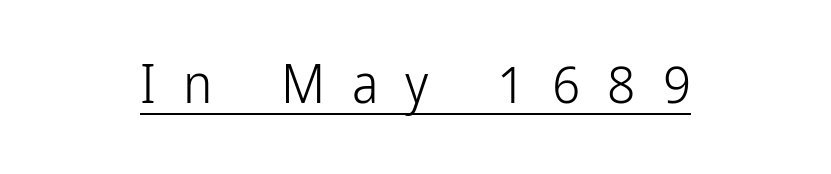
The image shows 55 px light, condensed sans-serif type, upright; set unusually wide letter spacing (+0.49 em), underlined; low stroke contrast and a medium x-height.
